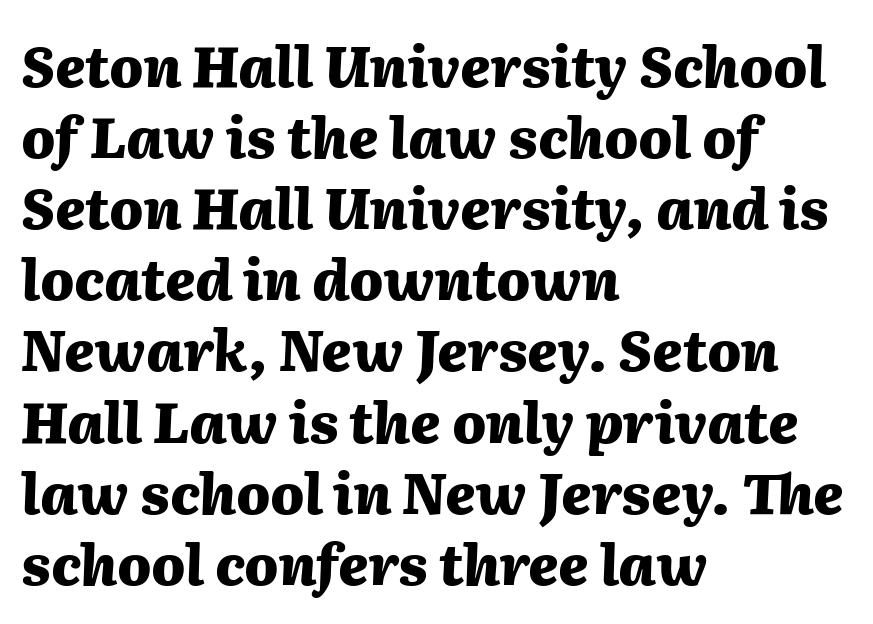
Just letters on the line, the space beneath them empty. Does the weight exceed regular? Yes, all the way to bold. Style check: oblique. The lines are quadded left. In terms of leading, this rendering sits right in the middle.
